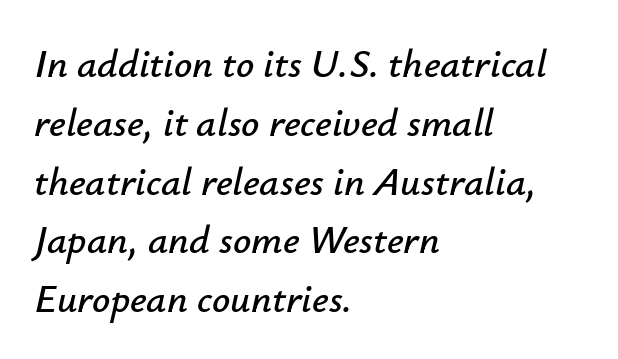
The image shows 40 px text type, italic (leaning right); set left-aligned, normal line spacing (1.47x), normal letter spacing, not underlined; low stroke contrast and a small x-height.
